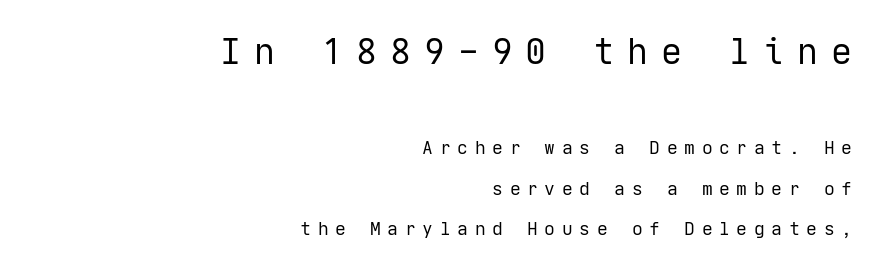
The image shows 35 px regular-weight sans-serif type, upright; set right-aligned, loose line spacing (2.24x), unusually wide letter spacing (+0.37 em), not underlined; the first (top) block is 1.94x larger; low stroke contrast and a medium x-height.
